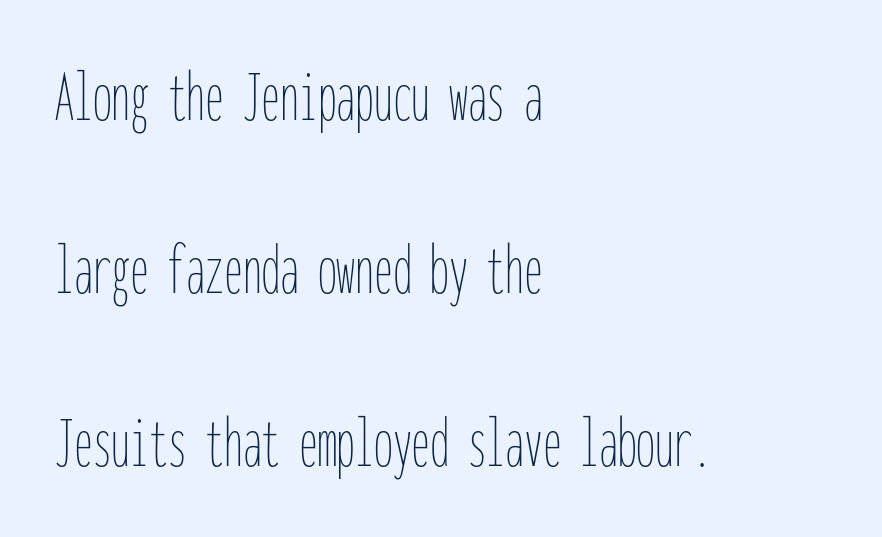
The image shows 75 px thin, condensed type, upright, monospaced; set left-aligned, loose line spacing (2.31x), normal letter spacing, not underlined; low stroke contrast and a medium x-height.
